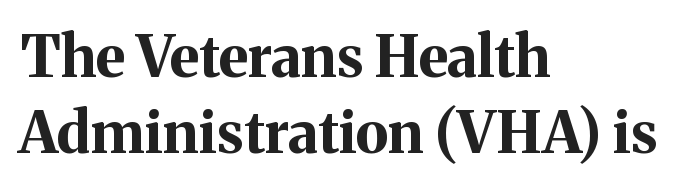
Q: Is the text bold? A: Yes.
Q: Is the text italic (slanted)? A: No, it is upright.
Q: Is the typeface a serif or a sans-serif typeface? A: Serif.
Q: Is the text underlined? A: No.
Q: How is the paragraph aligned? A: Left-aligned.
Q: Is the spacing between letters normal or unusually wide? A: Normal.
Q: Is the spacing between lines tight, normal or loose? A: Normal.
Q: Width (condensed, normal, or wide)? A: Normal.
Q: Stroke contrast? A: Medium.
Q: x-height? A: Medium.
Q: Monospaced? A: No.
